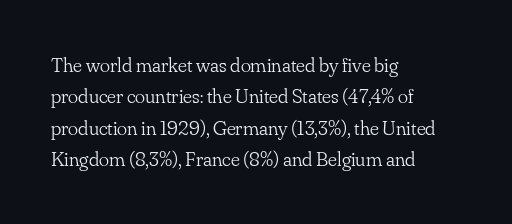
Q: Is the text bold? A: No.
Q: Is the text italic (slanted)? A: No, it is upright.
Q: Is the text underlined? A: No.
Q: How is the paragraph aligned? A: Left-aligned.
Q: Is the spacing between letters normal or unusually wide? A: Normal.
Q: Is the spacing between lines tight, normal or loose? A: Normal.
